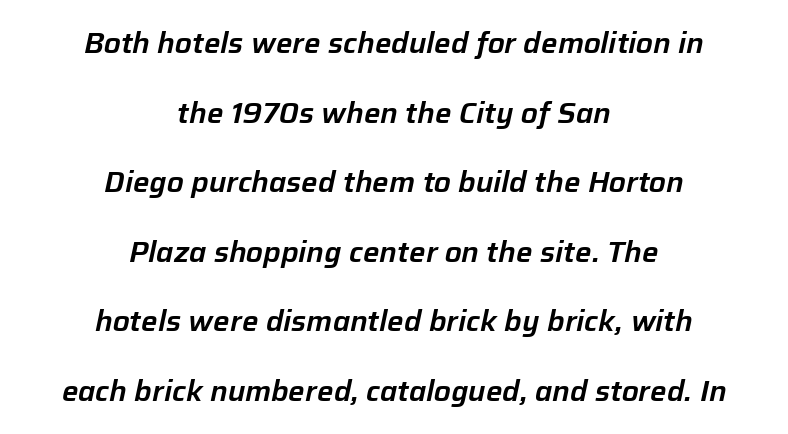
Neither beginnings nor endings align; midpoints do. Glyph-to-glyph distance matches everyday printed text. Does the leading feel generous? Absolutely, it's lavish. Rendered with sloped, italic letterforms. The passage shown is not underscored anywhere. These lines are rendered in a variable-pitch font.
